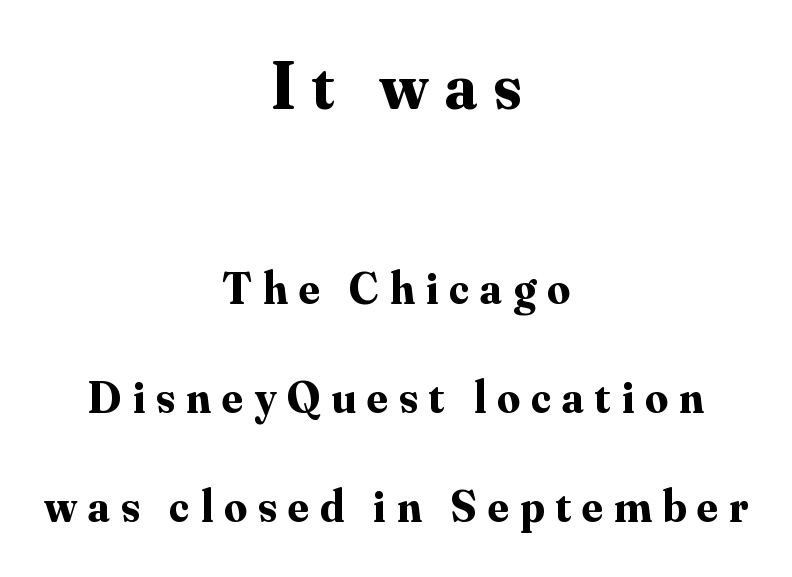
Q: Is the text bold? A: Yes.
Q: Is the text italic (slanted)? A: No, it is upright.
Q: Is the typeface a serif or a sans-serif typeface? A: Serif.
Q: Is the text underlined? A: No.
Q: How is the paragraph aligned? A: Centered.
Q: Is the spacing between letters normal or unusually wide? A: Unusually wide.
Q: Is the spacing between lines tight, normal or loose? A: Loose.
Q: Which block of text is set in a larger size, the first (top) or the second (bottom)? A: The first (top) one.
Q: Width (condensed, normal, or wide)? A: Normal.
Q: Stroke contrast? A: Medium.
Q: x-height? A: Small.
Q: Monospaced? A: No.
